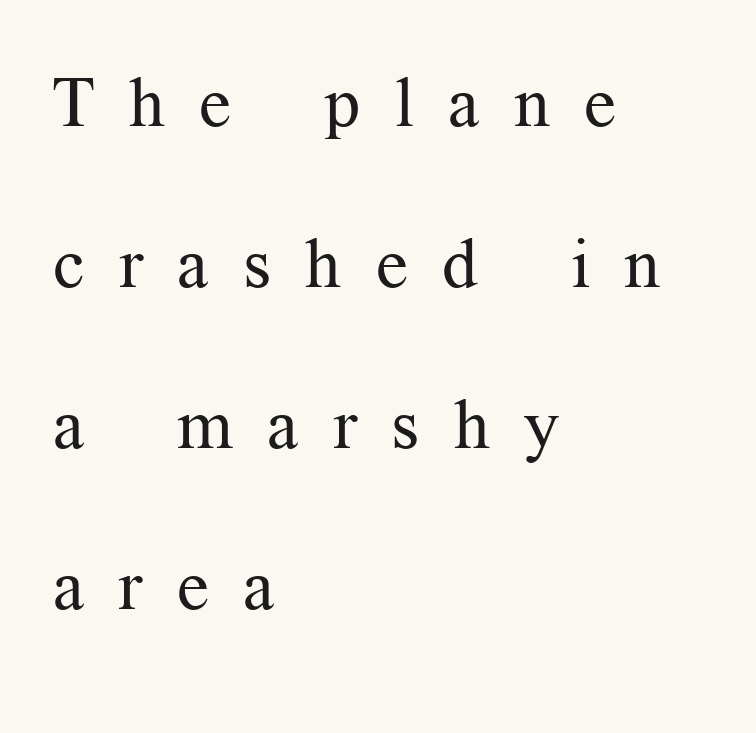
Q: Is the text bold? A: No.
Q: Is the text italic (slanted)? A: No, it is upright.
Q: Is the typeface a serif or a sans-serif typeface? A: Serif.
Q: Is the text underlined? A: No.
Q: How is the paragraph aligned? A: Left-aligned.
Q: Is the spacing between letters normal or unusually wide? A: Unusually wide.
Q: Is the spacing between lines tight, normal or loose? A: Loose.
Q: Width (condensed, normal, or wide)? A: Normal.
Q: Stroke contrast? A: Medium.
Q: x-height? A: Medium.
Q: Monospaced? A: No.
